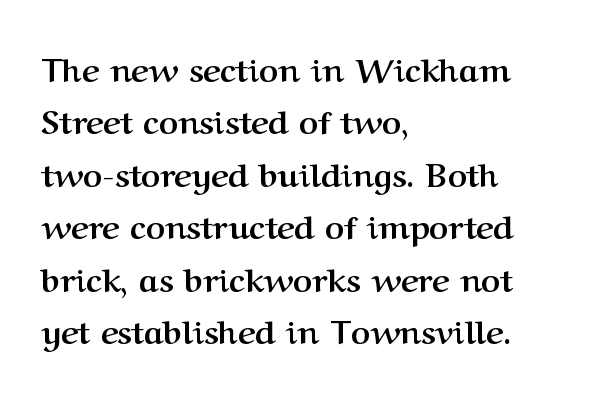
Tracking value appears to be zero — textbook default spacing. If you measured baseline to baseline, you'd find a middling distance. Spacing verdict: proportional, widths tailored to each character. Type style note: has serifs.
